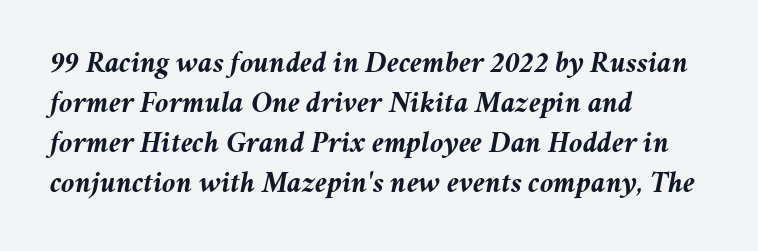
The image shows 30 px semibold type, italic (leaning right); set left-aligned, normal line spacing (1.33x), normal letter spacing, not underlined; medium stroke contrast and a medium x-height.
